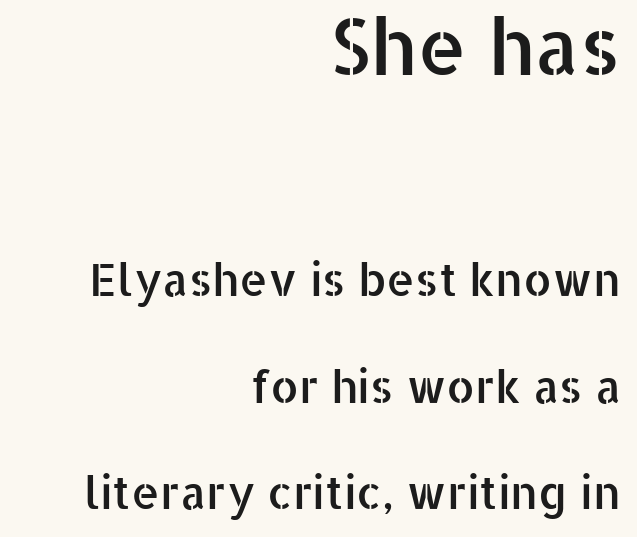
The image shows 78 px sans-serif type, upright; set right-aligned, loose line spacing (2.36x), normal letter spacing, not underlined; the first (top) block is 1.73x larger; low stroke contrast and a medium x-height.
